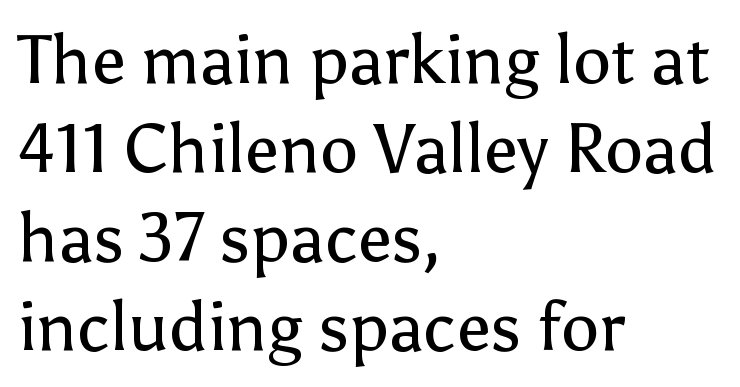
{"serif": "no", "italic": "no", "bold": "no", "weight": "regular", "width": "normal", "stroke_contrast": "low", "x_height": "medium", "monospaced": "no", "underline": "no", "align": "left", "line_spacing": "normal", "line_spacing_ratio": 1.31, "letter_spacing": "normal", "letter_spacing_em": 0.0, "glyph_px": 68}
